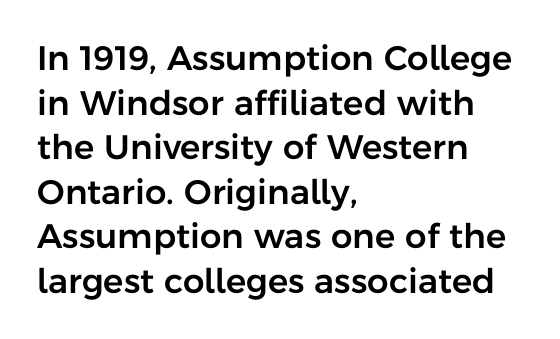
Q: Is the text italic (slanted)? A: No, it is upright.
Q: Is the typeface a serif or a sans-serif typeface? A: Sans-serif.
Q: Is the text underlined? A: No.
Q: How is the paragraph aligned? A: Left-aligned.
Q: Is the spacing between letters normal or unusually wide? A: Normal.
Q: Is the spacing between lines tight, normal or loose? A: Normal.
Q: Width (condensed, normal, or wide)? A: Normal.
Q: Stroke contrast? A: Low.
Q: x-height? A: Medium.
Q: Monospaced? A: No.
